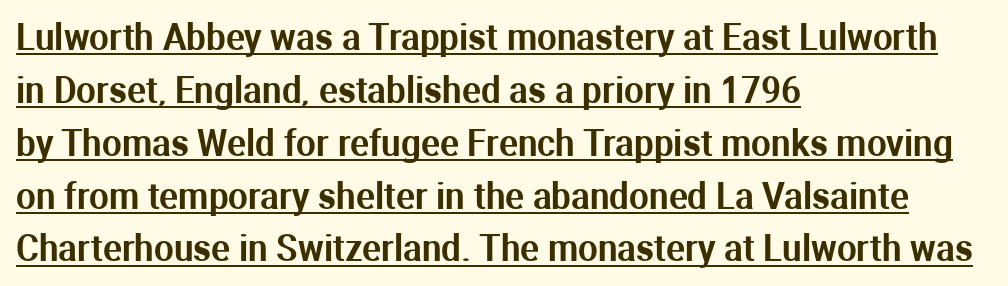
The image shows 35 px sans-serif type, upright; set left-aligned, normal line spacing (1.51x), normal letter spacing, underlined; medium stroke contrast and a medium x-height.
